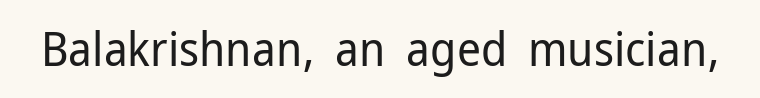
Check under the words: just untouched page. Compared with typical body copy, the letter spacing here is the same. A typesetter would call this proportional, since set widths differ per character. Vertical stems look standard width or narrower in stroke.
